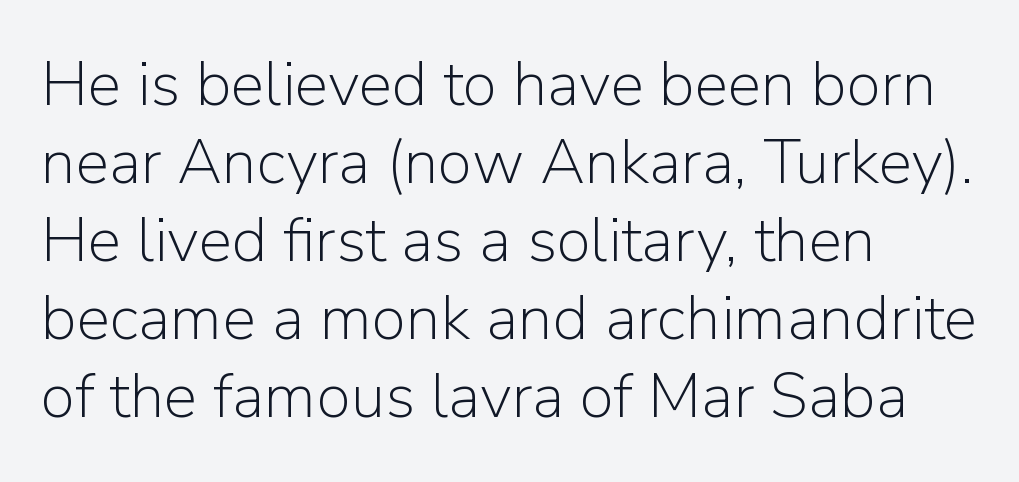
{"serif": "no", "italic": "no", "bold": "no", "weight": "light", "width": "normal", "stroke_contrast": "low", "x_height": "medium", "monospaced": "no", "underline": "no", "align": "left", "line_spacing_ratio": 1.24, "letter_spacing": "normal", "letter_spacing_em": 0.0, "glyph_px": 63}
